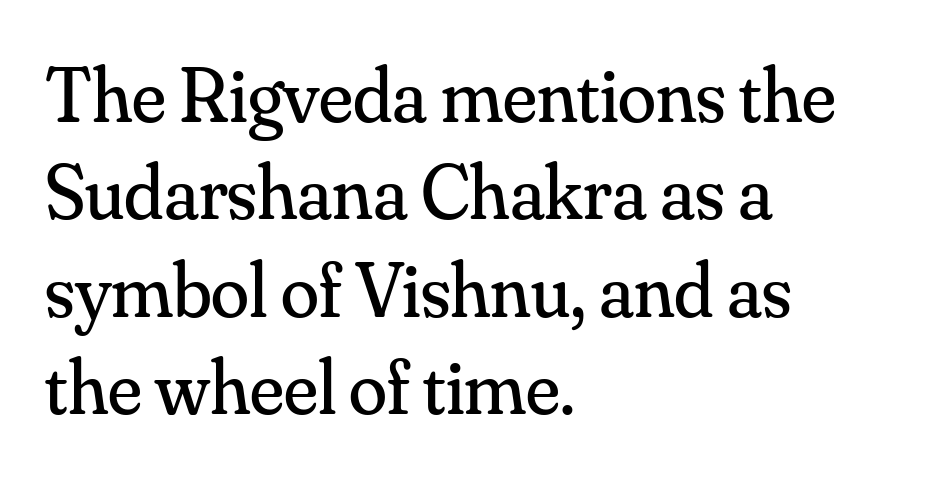
Q: Is the text bold? A: No.
Q: Is the text italic (slanted)? A: No, it is upright.
Q: Is the typeface a serif or a sans-serif typeface? A: Serif.
Q: Is the text underlined? A: No.
Q: How is the paragraph aligned? A: Left-aligned.
Q: Is the spacing between letters normal or unusually wide? A: Normal.
Q: Is the spacing between lines tight, normal or loose? A: Normal.
Q: Width (condensed, normal, or wide)? A: Normal.
Q: Stroke contrast? A: Medium.
Q: x-height? A: Small.
Q: Monospaced? A: No.
